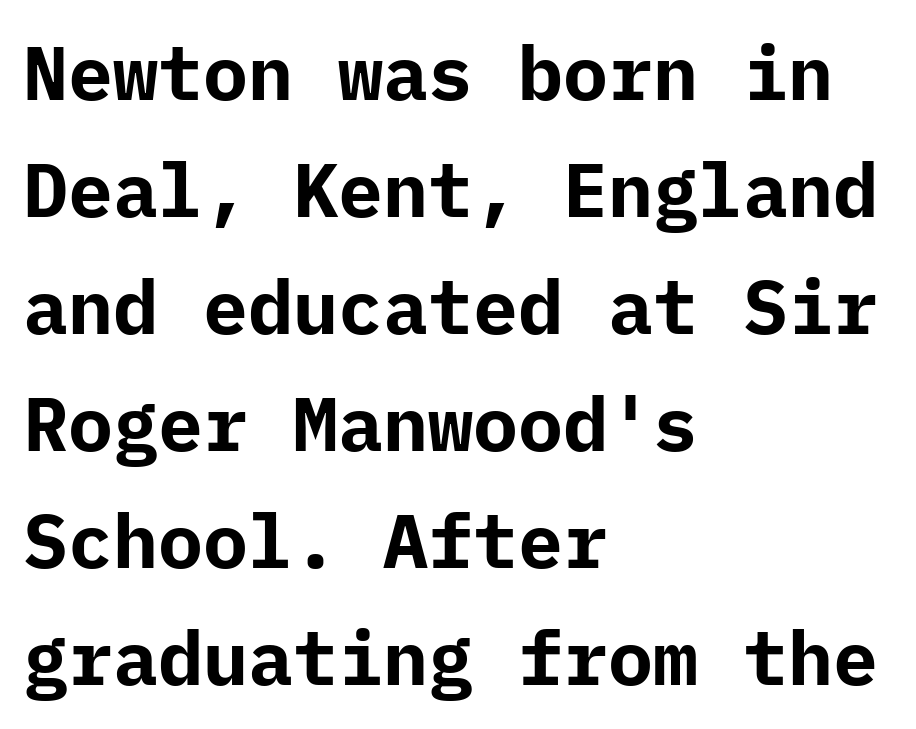
Q: Is the text bold? A: Yes.
Q: Is the text italic (slanted)? A: No, it is upright.
Q: Is the typeface a serif or a sans-serif typeface? A: Sans-serif.
Q: Is the text underlined? A: No.
Q: How is the paragraph aligned? A: Left-aligned.
Q: Is the spacing between letters normal or unusually wide? A: Normal.
Q: Is the spacing between lines tight, normal or loose? A: Normal.
Q: Width (condensed, normal, or wide)? A: Normal.
Q: Stroke contrast? A: Low.
Q: x-height? A: Medium.
